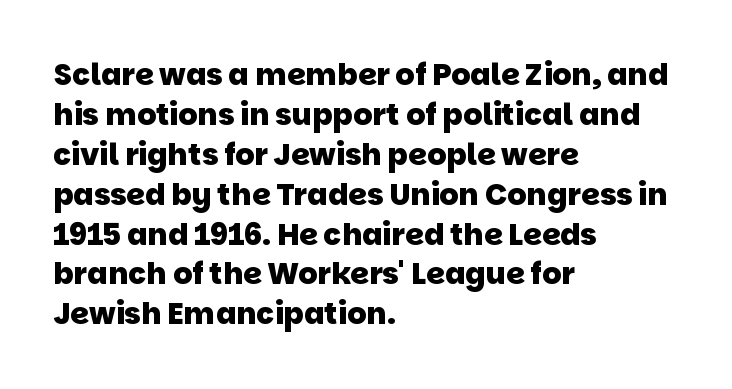
Q: Is the text bold? A: Yes.
Q: Is the typeface a serif or a sans-serif typeface? A: Sans-serif.
Q: Is the text underlined? A: No.
Q: How is the paragraph aligned? A: Left-aligned.
Q: Is the spacing between letters normal or unusually wide? A: Normal.
Q: Is the spacing between lines tight, normal or loose? A: Normal.
Q: Width (condensed, normal, or wide)? A: Normal.
Q: Stroke contrast? A: Low.
Q: x-height? A: Large.
Q: Monospaced? A: No.
